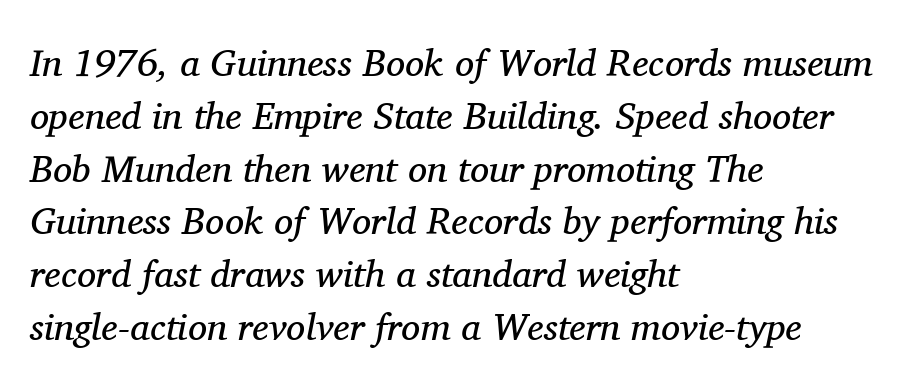
{"serif": "yes", "italic": "yes", "lean": "right", "slant_degrees": 11, "bold": "no", "weight": "regular", "width": "normal", "stroke_contrast": "medium", "x_height": "medium", "monospaced": "no", "underline": "no", "align": "left", "line_spacing": "normal", "line_spacing_ratio": 1.39, "letter_spacing": "normal", "letter_spacing_em": 0.0, "glyph_px": 38}
